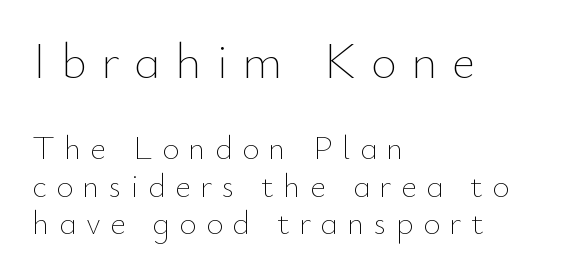
Q: Is the text bold? A: No.
Q: Is the text italic (slanted)? A: No, it is upright.
Q: Is the text underlined? A: No.
Q: How is the paragraph aligned? A: Left-aligned.
Q: Is the spacing between letters normal or unusually wide? A: Unusually wide.
Q: Is the spacing between lines tight, normal or loose? A: Tight.
Q: Which block of text is set in a larger size, the first (top) or the second (bottom)? A: The first (top) one.
Q: Width (condensed, normal, or wide)? A: Normal.
Q: Stroke contrast? A: Low.
Q: x-height? A: Small.
Q: Monospaced? A: No.
